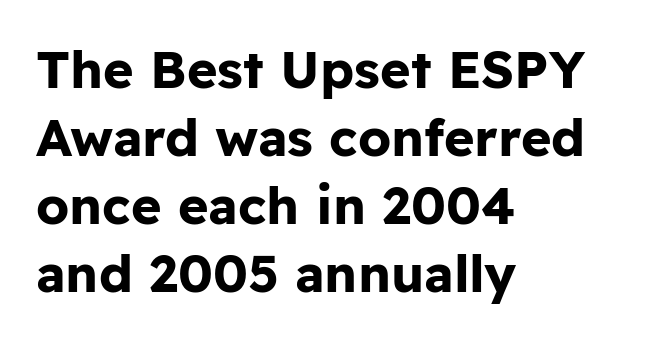
Is the letter spacing exaggerated? No — it looks like the ordinary default. The space directly below the letters is spotless. This is the regular roman posture of the typeface. How would I describe the line gaps? Plain and ordinary. The letters advance in unequal steps, a hallmark of proportional type.
